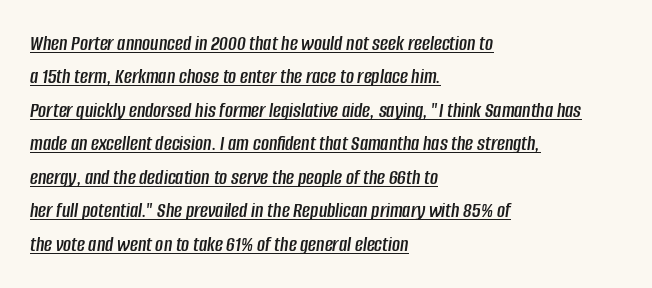
Q: Is the text italic (slanted)? A: Yes, it leans right by about 8 degrees.
Q: Is the text underlined? A: Yes.
Q: How is the paragraph aligned? A: Left-aligned.
Q: Is the spacing between letters normal or unusually wide? A: Normal.
Q: Is the spacing between lines tight, normal or loose? A: Normal.
